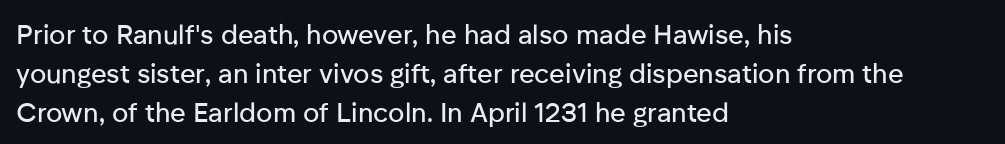
Q: Is the text italic (slanted)? A: No, it is upright.
Q: Is the text underlined? A: No.
Q: How is the paragraph aligned? A: Left-aligned.
Q: Is the spacing between letters normal or unusually wide? A: Normal.
Q: Is the spacing between lines tight, normal or loose? A: Normal.
